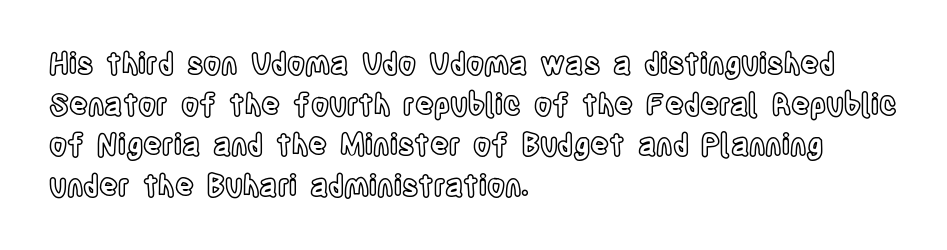
Left-aligned paragraph, ragged on the right. The space beneath each line is pristine and unruled. You could not count columns in this text — the font is proportionally spaced. A typesetter would call this leading conventional body-copy spacing. These lines keep a tight, regular rhythm from letter to letter. The type sits square on the baseline with zero lean.
